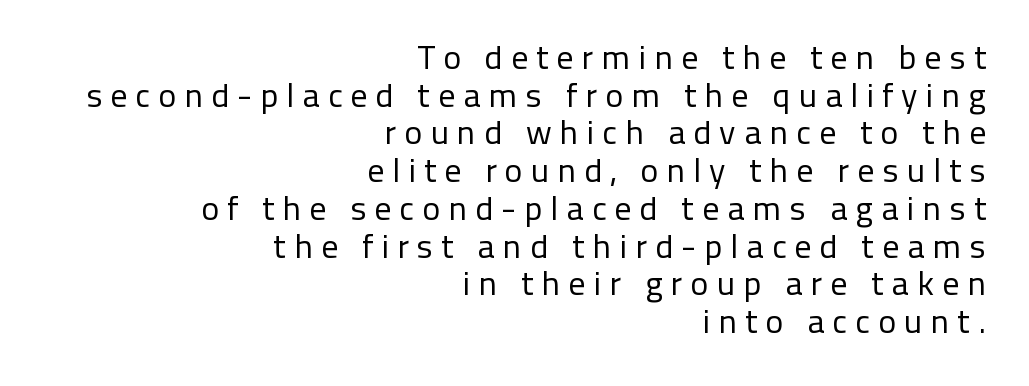
{"serif": "no", "italic": "no", "bold": "no", "weight": "regular", "width": "normal", "stroke_contrast": "low", "x_height": "medium", "monospaced": "no", "underline": "no", "align": "right", "line_spacing": "tight", "line_spacing_ratio": 1.11, "letter_spacing": "wide", "letter_spacing_em": 0.23, "glyph_px": 34}
